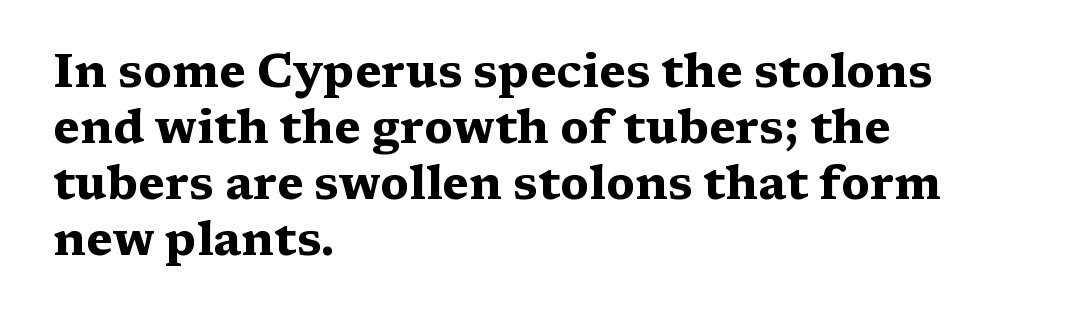
The image shows 46 px heavy, wide serif type, upright; set left-aligned, line spacing 1.22x, normal letter spacing, not underlined; medium stroke contrast and a medium x-height.
